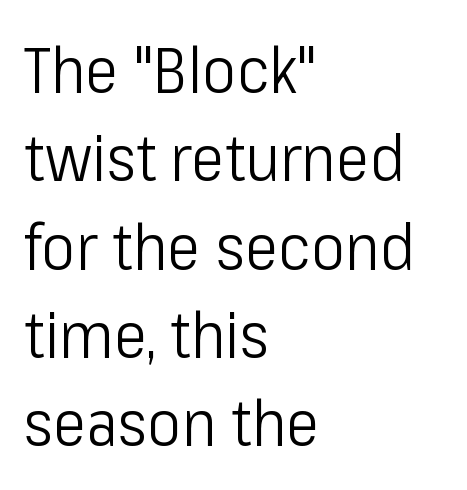
Q: Is the text bold? A: No.
Q: Is the text italic (slanted)? A: No, it is upright.
Q: Is the typeface a serif or a sans-serif typeface? A: Sans-serif.
Q: Is the text underlined? A: No.
Q: How is the paragraph aligned? A: Left-aligned.
Q: Is the spacing between letters normal or unusually wide? A: Normal.
Q: Is the spacing between lines tight, normal or loose? A: Normal.
Q: Width (condensed, normal, or wide)? A: Condensed.
Q: Stroke contrast? A: Low.
Q: x-height? A: Medium.
Q: Monospaced? A: No.
